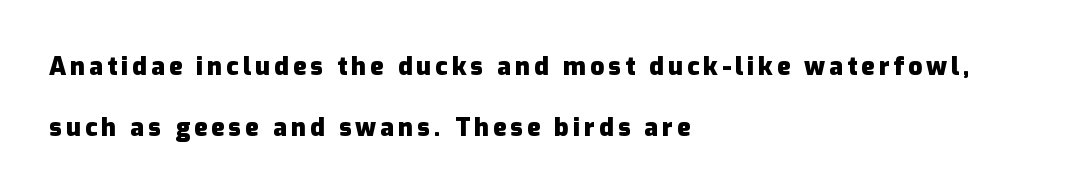
{"italic": "no", "bold": "yes", "underline": "no", "align": "left", "line_spacing": "loose", "line_spacing_ratio": 2.45, "glyph_px": 25}
